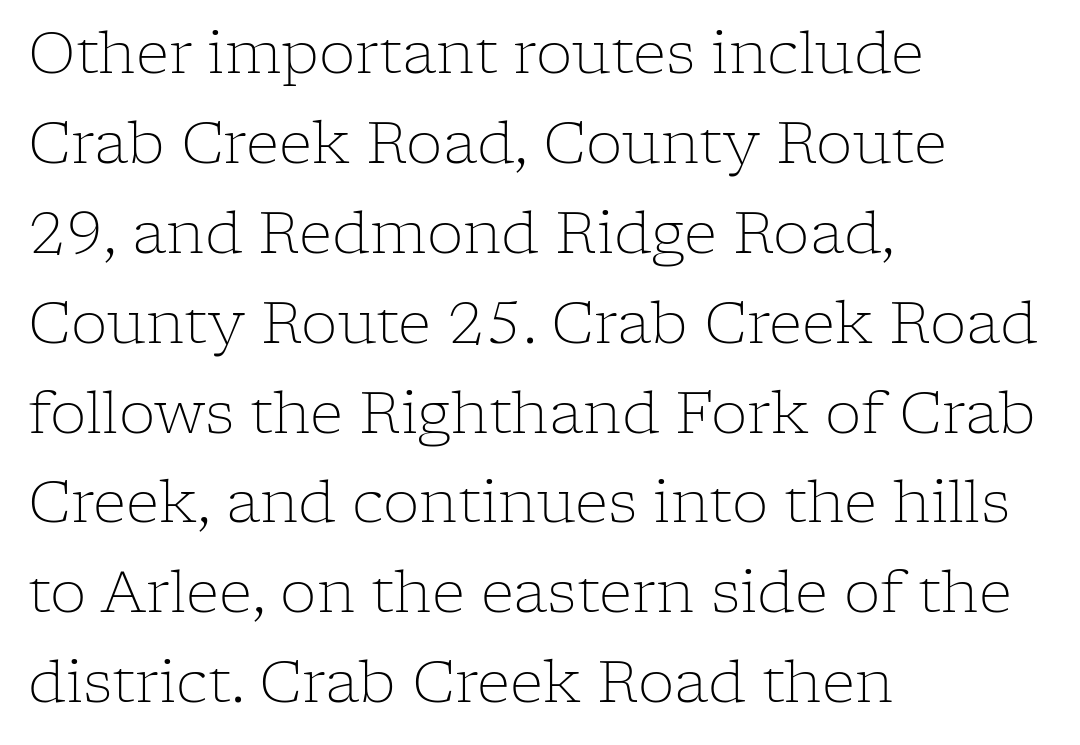
This rendering leaves character spacing at its baseline value. A bare baseline throughout the passage. Here the designer chose a conventional face with non-uniform glyph widths. Teacher's note: observe the even left margin — that is flush-left alignment. Summary of weight: not heavy and not bold. The letters stand straight up with perfectly vertical stems.
